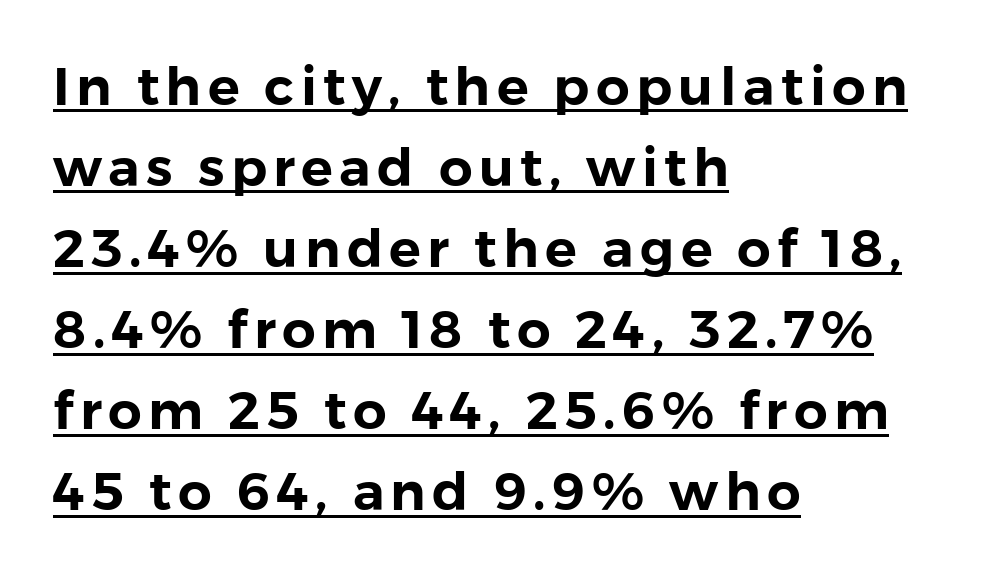
You can tell it's not italic because the verticals are truly vertical. Glance below the letters and you will spot a drawn line. A normal amount of white space separates one row of letters from the next. If you drew a ruler down the left edge, every line would touch it. Check where the strokes stop: nothing finishes them off — pure sans.
